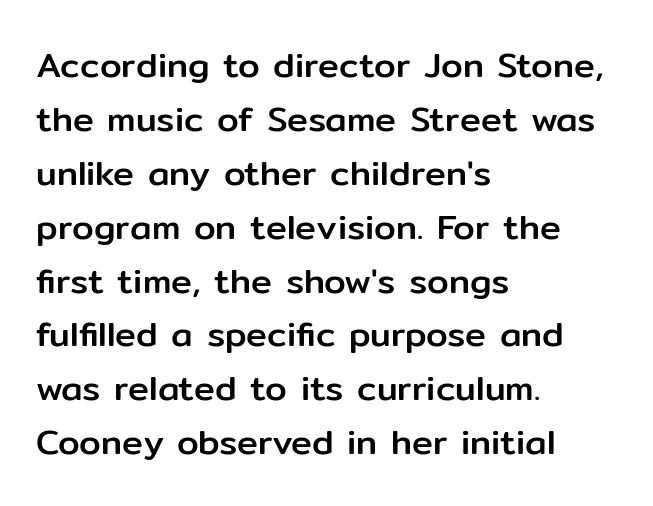
{"serif": "no", "italic": "no", "width": "normal", "stroke_contrast": "low", "x_height": "medium", "monospaced": "no", "underline": "no", "align": "left", "line_spacing": "normal", "line_spacing_ratio": 1.54, "letter_spacing": "normal", "letter_spacing_em": 0.0, "glyph_px": 35}
